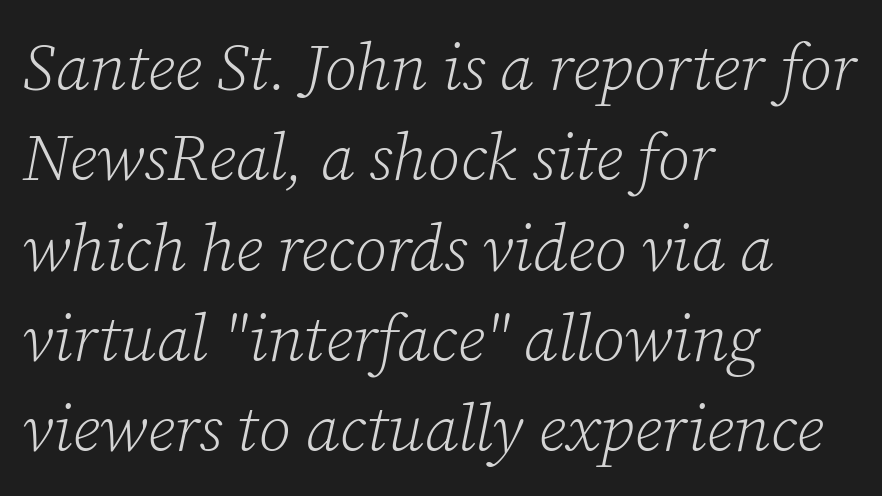
Notice how the passage keeps a crisp vertical edge on the left only. Regarding serifs, this sample has them. Descenders are the only things crossing below the line. In terms of posture, this sample is oblique. Is the stroke heavy? The answer is a plain regular-or-lighter.
